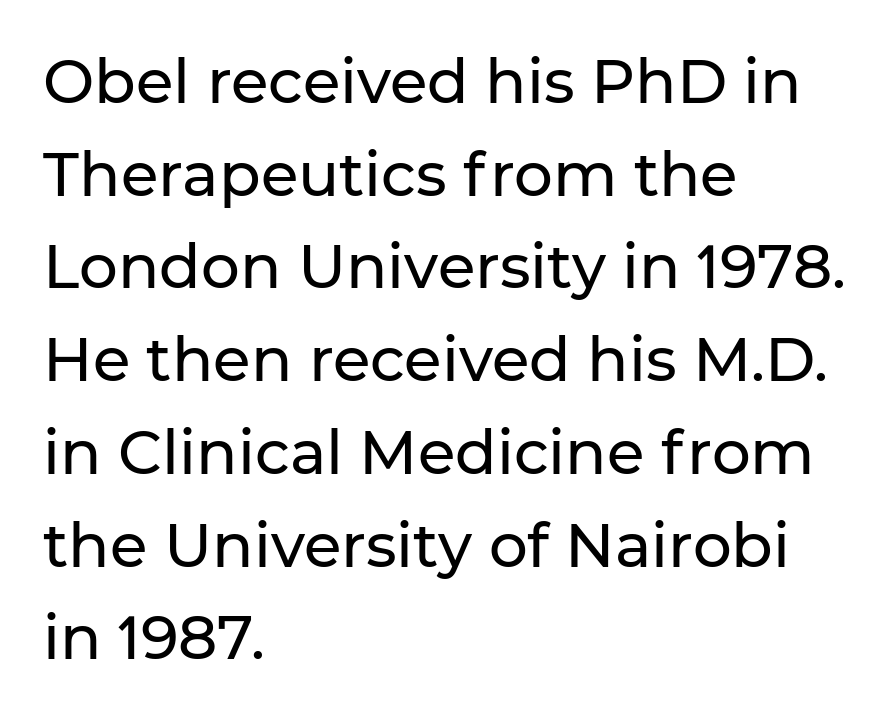
Q: Is the text italic (slanted)? A: No, it is upright.
Q: Is the typeface a serif or a sans-serif typeface? A: Sans-serif.
Q: Is the text underlined? A: No.
Q: How is the paragraph aligned? A: Left-aligned.
Q: Is the spacing between letters normal or unusually wide? A: Normal.
Q: Is the spacing between lines tight, normal or loose? A: Normal.
Q: Width (condensed, normal, or wide)? A: Normal.
Q: Stroke contrast? A: Low.
Q: x-height? A: Medium.
Q: Monospaced? A: No.
